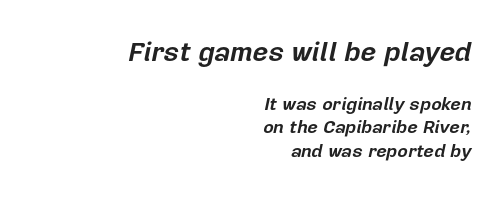
The image shows 27 px bold type, italic (leaning right); set right-aligned, normal line spacing (1.33x), normal letter spacing, not underlined; the first (top) block is 1.5x larger.
